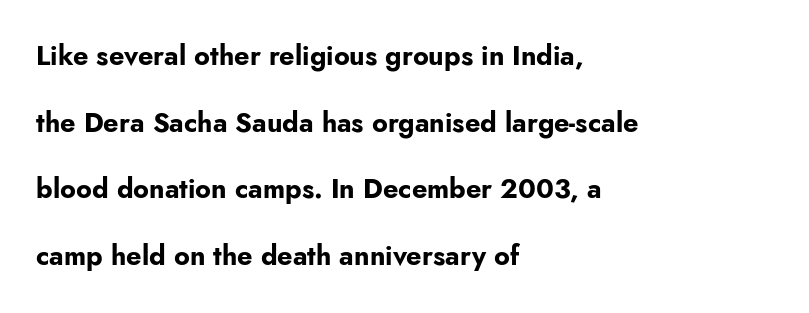
Q: Is the text bold? A: Yes.
Q: Is the text italic (slanted)? A: No, it is upright.
Q: Is the text underlined? A: No.
Q: How is the paragraph aligned? A: Left-aligned.
Q: Is the spacing between letters normal or unusually wide? A: Normal.
Q: Is the spacing between lines tight, normal or loose? A: Loose.
